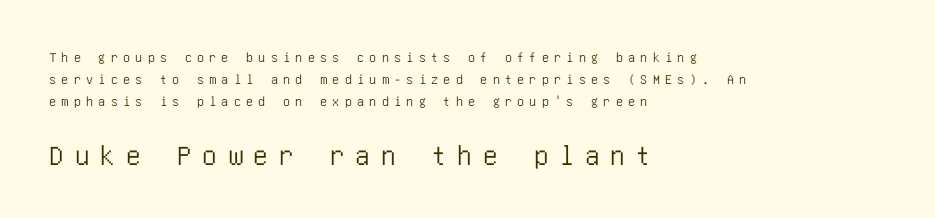
The block of text has a typical density, with ordinary space between rows. Reading down the block, your eye returns to a fixed left position each line. Underlining? Definitely not there. If you drew a line through each stem, it would be perfectly vertical.
